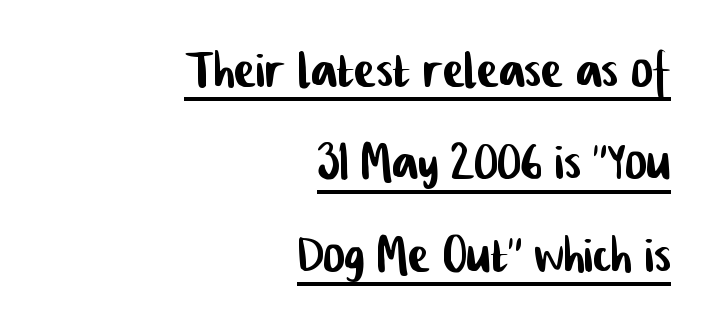
The passage is arranged like a letterhead date or caption credit — flush right. The space between consecutive lines is moderate. Font category for this specimen: sans-serif. Glyph-to-glyph distance matches everyday printed text. Is there an underline? Yes — a line sits under the letters. Note the varied advance widths — an 'i' is clearly narrower than an 'm'.
